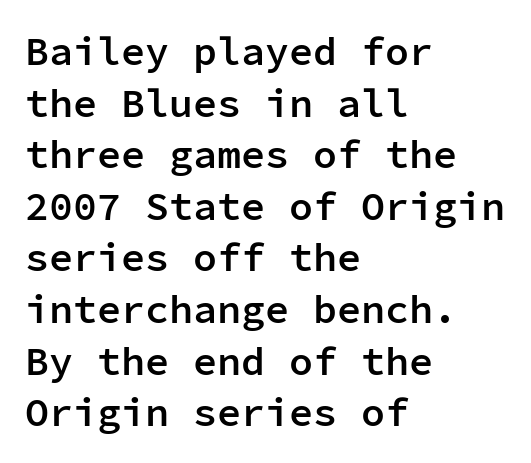
Q: Is the text bold? A: Semi-bold.
Q: Is the text italic (slanted)? A: No, it is upright.
Q: Is the typeface a serif or a sans-serif typeface? A: Sans-serif.
Q: Is the text underlined? A: No.
Q: How is the paragraph aligned? A: Left-aligned.
Q: Is the spacing between letters normal or unusually wide? A: Normal.
Q: Is the spacing between lines tight, normal or loose? A: Normal.
Q: Width (condensed, normal, or wide)? A: Normal.
Q: Stroke contrast? A: Low.
Q: x-height? A: Medium.
Q: Monospaced? A: Yes.
